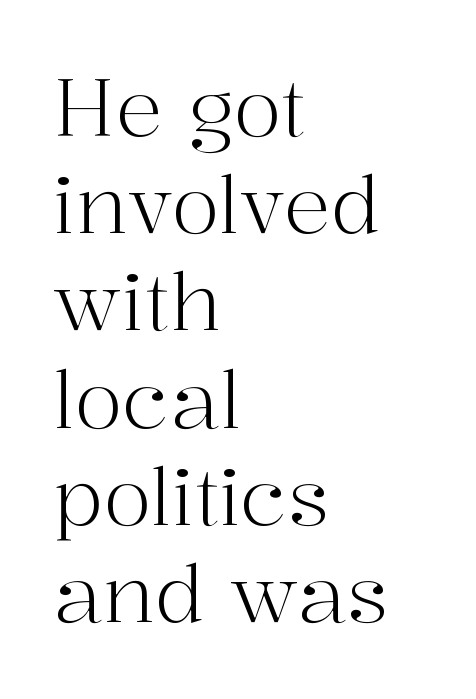
Does the lettering tilt? It doesn't — this is upright. Here the designer chose a conventional face with non-uniform glyph widths. Rule under the text: the space is simply empty. Stems here are at most as thick as an everyday book face. Observe the ordinary spacing: letters are neighbours, not strangers.
